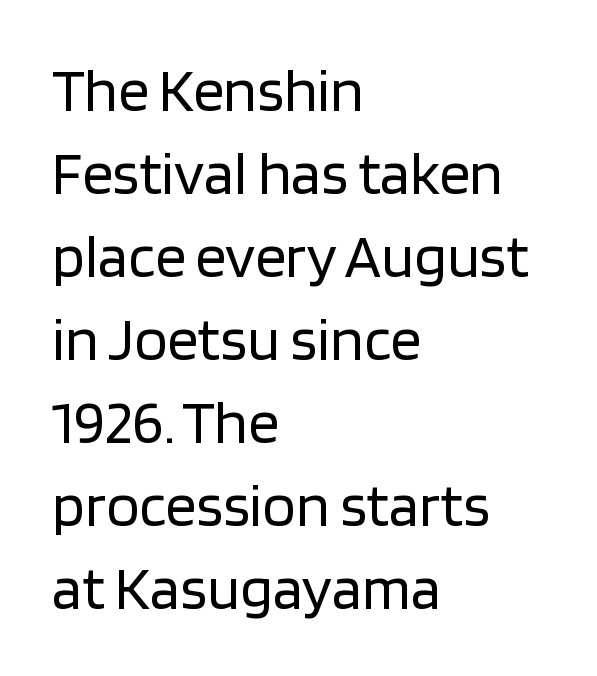
Q: Is the text bold? A: No.
Q: Is the text italic (slanted)? A: No, it is upright.
Q: Is the typeface a serif or a sans-serif typeface? A: Sans-serif.
Q: Is the text underlined? A: No.
Q: How is the paragraph aligned? A: Left-aligned.
Q: Is the spacing between letters normal or unusually wide? A: Normal.
Q: Is the spacing between lines tight, normal or loose? A: Normal.
Q: Width (condensed, normal, or wide)? A: Normal.
Q: Stroke contrast? A: Low.
Q: x-height? A: Large.
Q: Monospaced? A: No.
